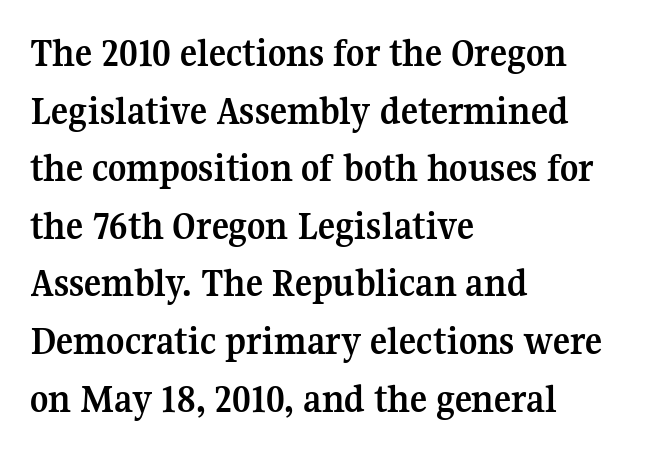
{"serif": "yes", "italic": "no", "bold": "yes", "weight": "semibold", "width": "normal", "stroke_contrast": "medium", "x_height": "medium", "monospaced": "no", "underline": "no", "align": "left", "line_spacing": "normal", "line_spacing_ratio": 1.44, "letter_spacing": "normal", "letter_spacing_em": 0.0, "glyph_px": 40}
